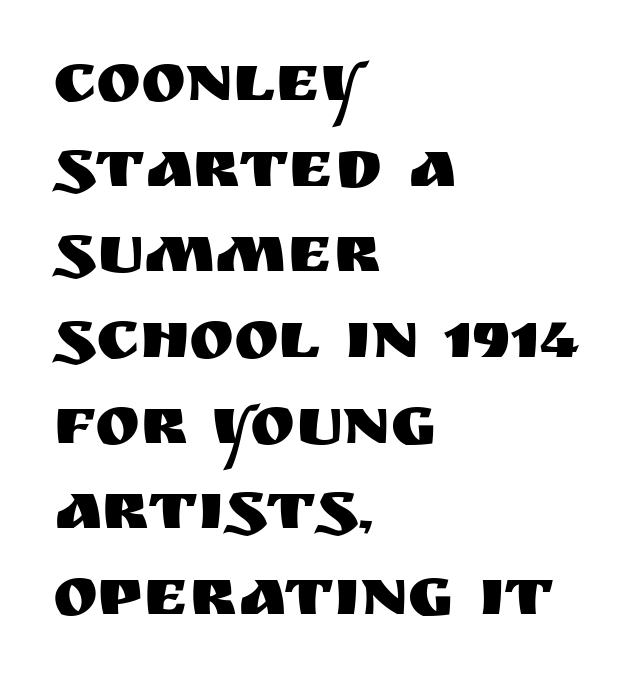
{"serif": "no", "italic": "no", "width": "normal", "stroke_contrast": "medium", "x_height": "large", "monospaced": "no", "underline": "no", "align": "left", "line_spacing": "normal", "line_spacing_ratio": 1.26, "letter_spacing": "normal", "letter_spacing_em": 0.0, "glyph_px": 68}
